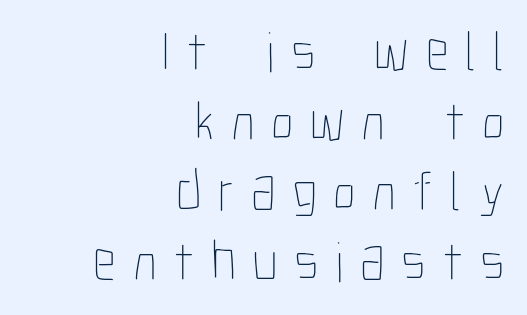
The image shows 57 px thin, condensed type, upright; set right-aligned, line spacing 1.23x, unusually wide letter spacing (+0.29 em), not underlined; low stroke contrast and a medium x-height.
